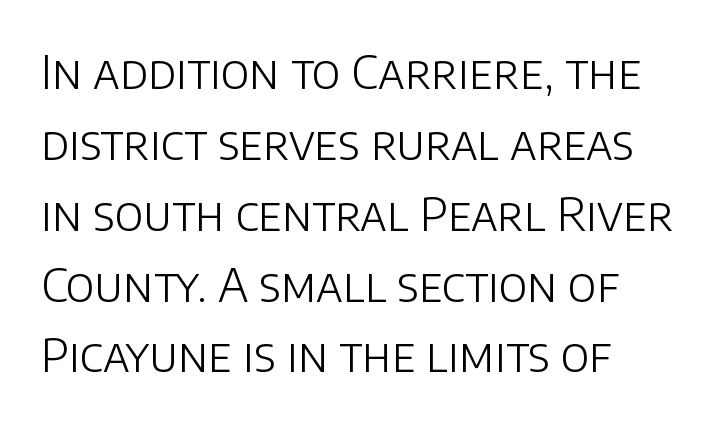
{"serif": "no", "italic": "no", "bold": "no", "weight": "light", "width": "normal", "stroke_contrast": "low", "x_height": "large", "monospaced": "no", "underline": "no", "align": "left", "line_spacing": "normal", "line_spacing_ratio": 1.54, "letter_spacing": "normal", "letter_spacing_em": 0.0, "glyph_px": 46}
